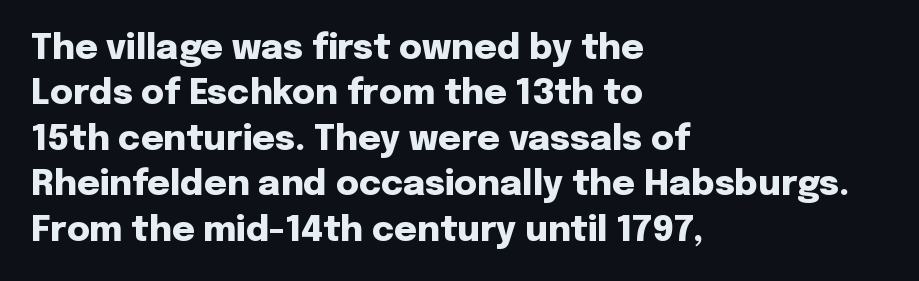
{"serif": "no", "italic": "no", "bold": "yes", "weight": "heavy", "width": "normal", "stroke_contrast": "low", "x_height": "medium", "monospaced": "no", "underline": "no", "align": "left", "line_spacing": "normal", "line_spacing_ratio": 1.3, "letter_spacing": "normal", "letter_spacing_em": 0.0, "glyph_px": 35}
